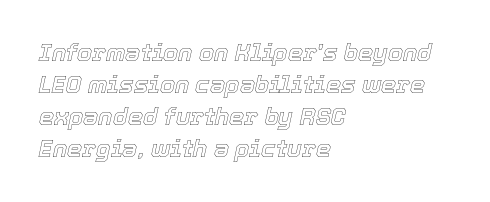
Line beginnings align vertically; line endings do not. Observe the ordinary spacing: letters are neighbours, not strangers. The zone under the glyphs is completely vacant. If you measured baseline to baseline, you'd find a middling distance. The passage shown leans; its letterforms are oblique.
